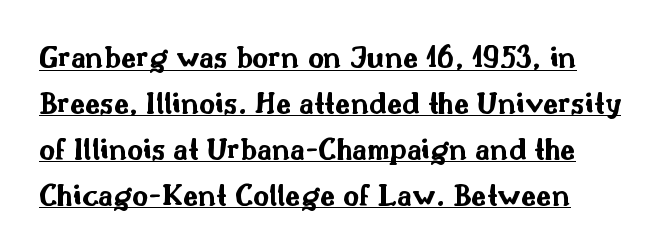
The image shows 31 px bold, wide sans-serif type, upright; set normal line spacing (1.48x), normal letter spacing, underlined; medium stroke contrast and a small x-height.
